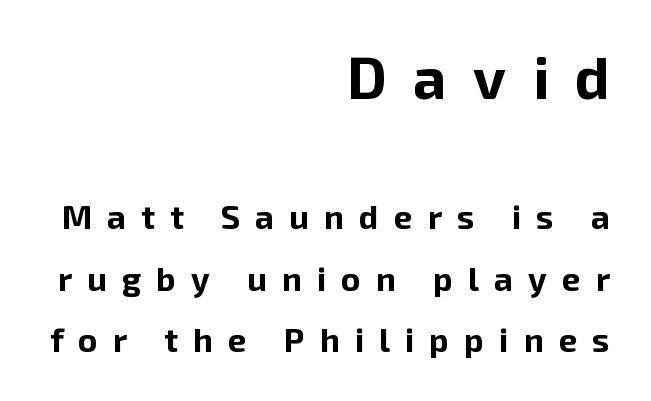
Caption: multi-line text, flush right, ragged left. Think of a printed novel: that variable character pitch is what you see here. Stroke thickness is high; the sample reads as a true bold. Letterform terminals end flat and unadorned throughout the passage.
